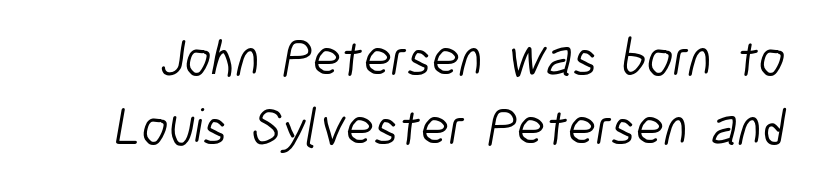
{"serif": "no", "bold": "no", "weight": "light", "width": "condensed", "stroke_contrast": "low", "x_height": "medium", "monospaced": "no", "underline": "no", "line_spacing": "normal", "line_spacing_ratio": 1.32, "letter_spacing": "normal", "letter_spacing_em": 0.0, "glyph_px": 52}
